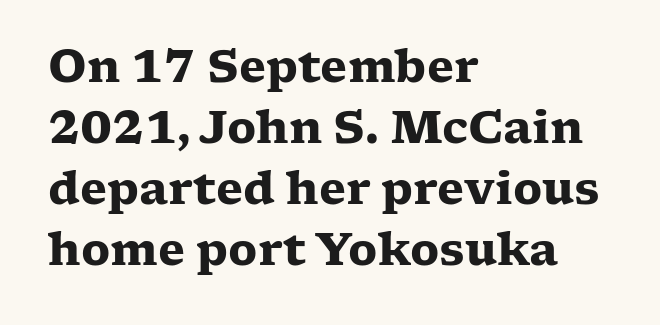
Q: Is the text bold? A: Yes.
Q: Is the text italic (slanted)? A: No, it is upright.
Q: Is the typeface a serif or a sans-serif typeface? A: Serif.
Q: Is the text underlined? A: No.
Q: How is the paragraph aligned? A: Left-aligned.
Q: Is the spacing between letters normal or unusually wide? A: Normal.
Q: Is the spacing between lines tight, normal or loose? A: Normal.
Q: Width (condensed, normal, or wide)? A: Wide.
Q: Stroke contrast? A: Low.
Q: x-height? A: Medium.
Q: Monospaced? A: No.
